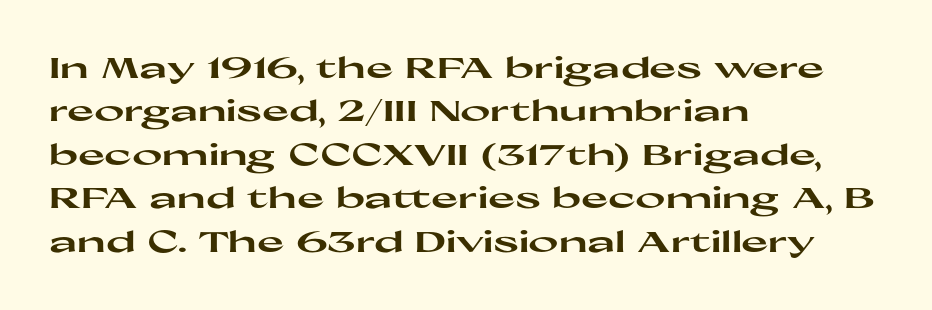
{"serif": "no", "italic": "no", "bold": "yes", "weight": "heavy", "width": "wide", "stroke_contrast": "high", "x_height": "medium", "monospaced": "no", "underline": "no", "align": "left", "line_spacing": "normal", "line_spacing_ratio": 1.5, "letter_spacing": "normal", "letter_spacing_em": 0.0, "glyph_px": 29}
